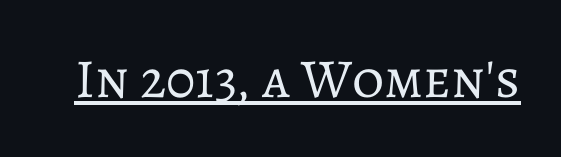
Letters have the restrained weight of plain body copy at most. Do the characters align in a grid? No, the font is proportional. Descenders here cross a horizontal rule under the line. The letterforms sit shoulder to shoulder at normal distance.
